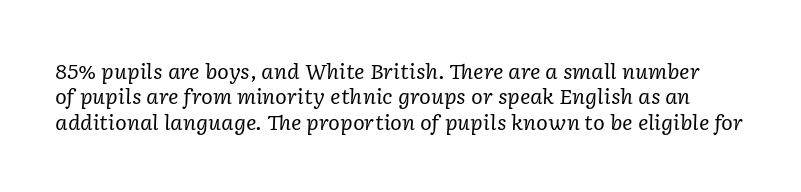
Q: Is the text bold? A: No.
Q: Is the text italic (slanted)? A: Yes, it leans right by about 2 degrees.
Q: Is the text underlined? A: No.
Q: Is the spacing between letters normal or unusually wide? A: Normal.
Q: Is the spacing between lines tight, normal or loose? A: Normal.
